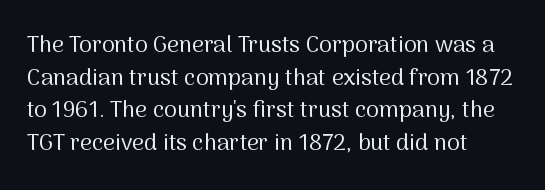
The image shows 23 px text type, upright; set left-aligned, normal line spacing (1.42x), normal letter spacing, not underlined.
